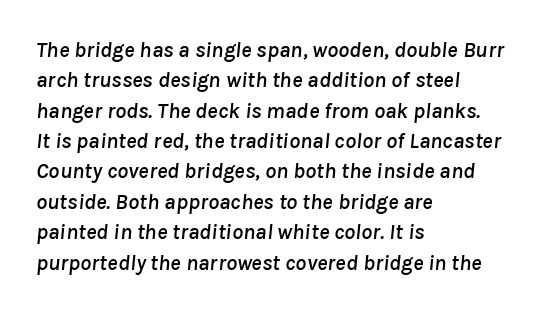
The image shows 22 px text type, italic (leaning right); set left-aligned, normal line spacing (1.38x), normal letter spacing, not underlined.
